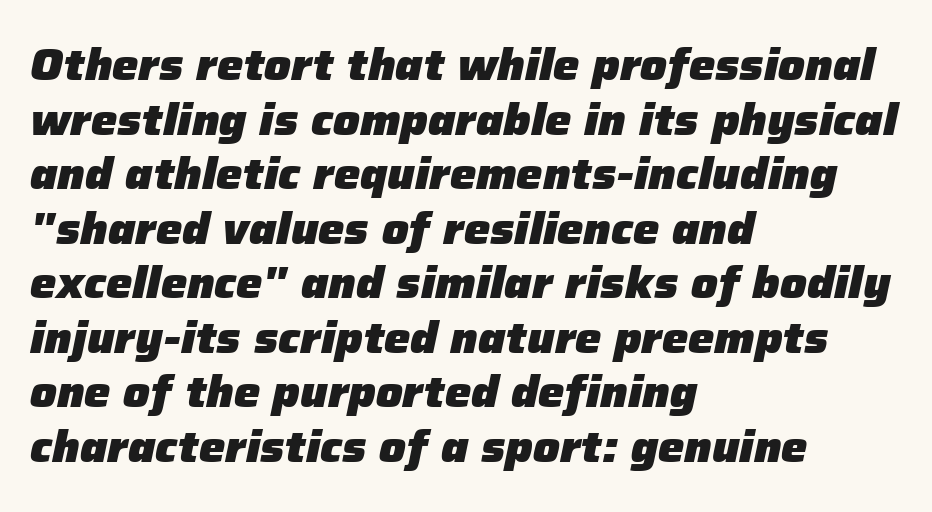
{"italic": "yes", "lean": "right", "slant_degrees": 12, "bold": "yes", "weight": "heavy", "width": "normal", "stroke_contrast": "low", "x_height": "medium", "monospaced": "no", "underline": "no", "align": "left", "line_spacing_ratio": 1.24, "letter_spacing": "normal", "letter_spacing_em": 0.0, "glyph_px": 44}
